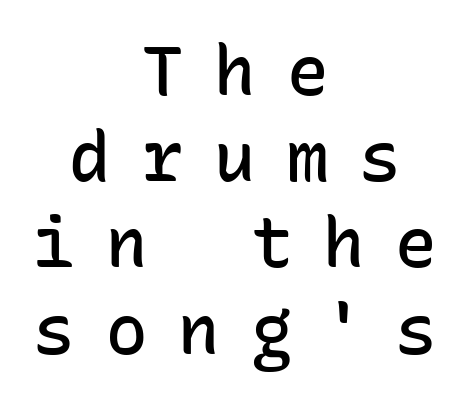
The image shows 69 px semibold sans-serif type, upright, monospaced; set centered, normal line spacing (1.25x), unusually wide letter spacing (+0.45 em), not underlined; low stroke contrast and a medium x-height.
